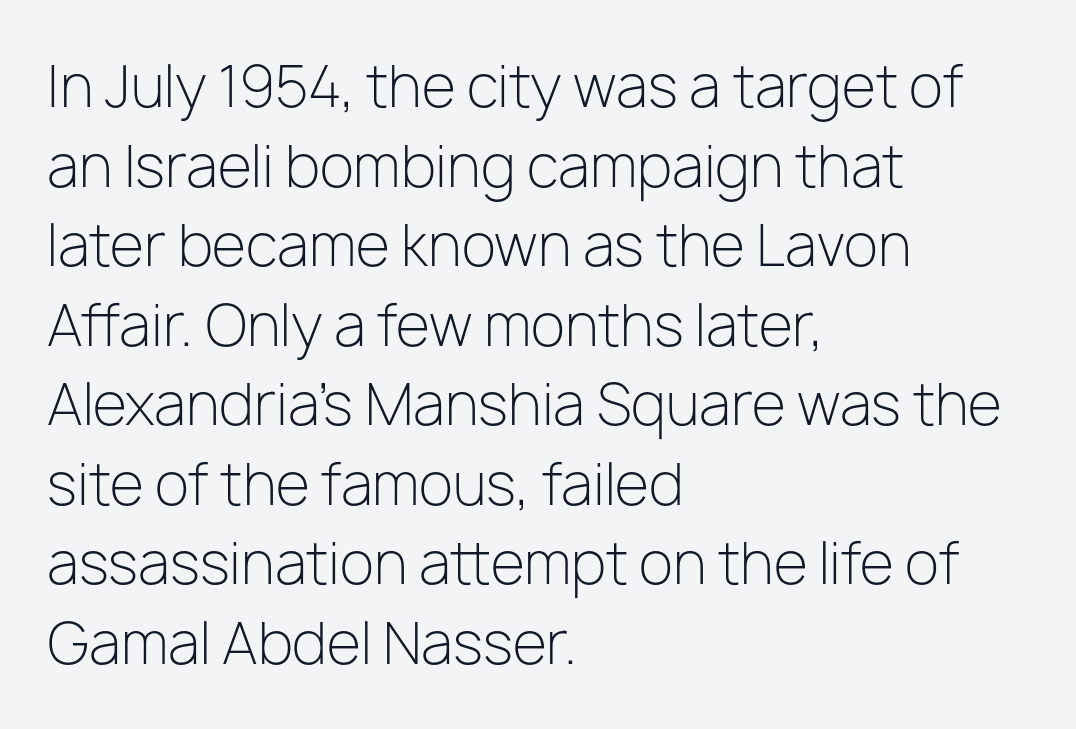
The image shows 56 px light sans-serif type, upright; set left-aligned, normal line spacing (1.42x), normal letter spacing, not underlined; low stroke contrast and a medium x-height.
